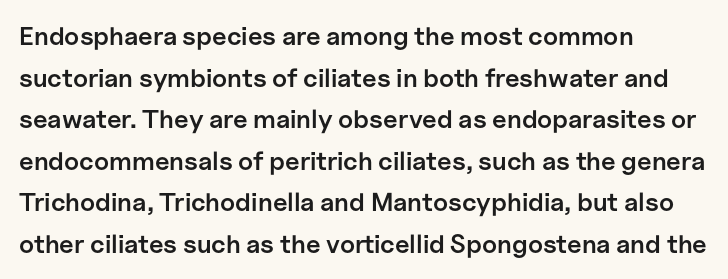
The image shows 26 px text type, upright; set left-aligned, normal line spacing (1.6x), normal letter spacing, not underlined.
